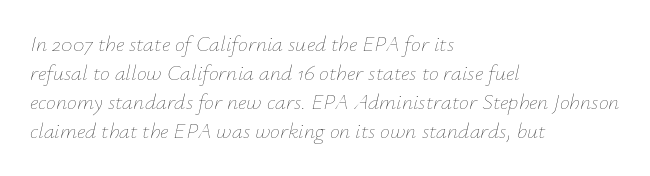
Q: Is the text bold? A: No.
Q: Is the text italic (slanted)? A: Yes, it leans right by about 12 degrees.
Q: Is the text underlined? A: No.
Q: How is the paragraph aligned? A: Left-aligned.
Q: Is the spacing between letters normal or unusually wide? A: Normal.
Q: Is the spacing between lines tight, normal or loose? A: Normal.
